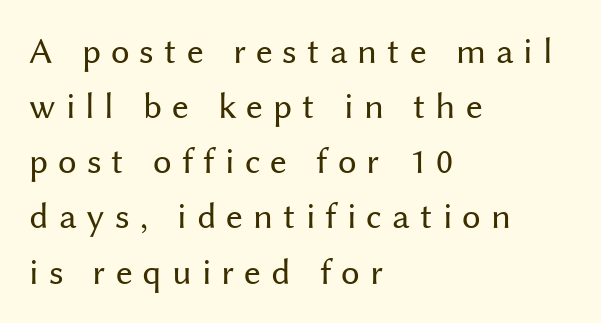
The image shows 37 px regular-weight sans-serif type, upright; set left-aligned, normal line spacing (1.49x), unusually wide letter spacing (+0.27 em), not underlined; medium stroke contrast and a medium x-height.
